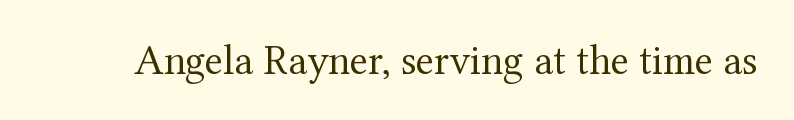
Q: Is the text bold? A: No.
Q: Is the text italic (slanted)? A: No, it is upright.
Q: Is the typeface a serif or a sans-serif typeface? A: Serif.
Q: Is the text underlined? A: No.
Q: Is the spacing between letters normal or unusually wide? A: Normal.
Q: Width (condensed, normal, or wide)? A: Normal.
Q: Stroke contrast? A: Medium.
Q: x-height? A: Medium.
Q: Monospaced? A: No.
